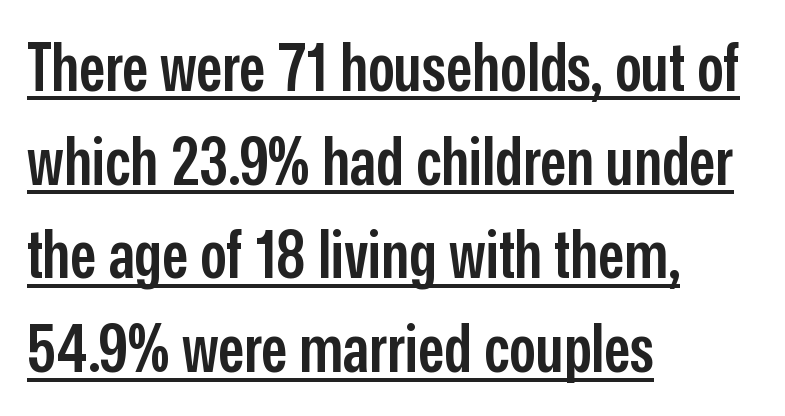
The image shows 66 px semibold, condensed sans-serif type, upright; set left-aligned, normal line spacing (1.42x), normal letter spacing, underlined; low stroke contrast and a medium x-height.
